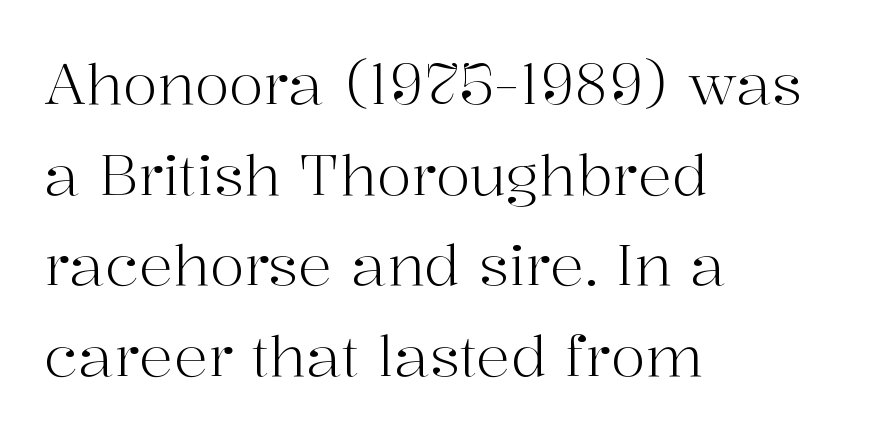
{"serif": "yes", "italic": "no", "bold": "no", "weight": "light", "width": "normal", "stroke_contrast": "high", "x_height": "medium", "monospaced": "no", "underline": "no", "align": "left", "line_spacing": "normal", "line_spacing_ratio": 1.59, "letter_spacing": "normal", "letter_spacing_em": 0.0, "glyph_px": 57}
